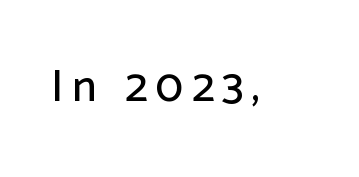
Q: Is the text italic (slanted)? A: No, it is upright.
Q: Is the typeface a serif or a sans-serif typeface? A: Sans-serif.
Q: Is the text underlined? A: No.
Q: Is the spacing between letters normal or unusually wide? A: Unusually wide.
Q: Width (condensed, normal, or wide)? A: Normal.
Q: Stroke contrast? A: Low.
Q: x-height? A: Medium.
Q: Monospaced? A: No.
